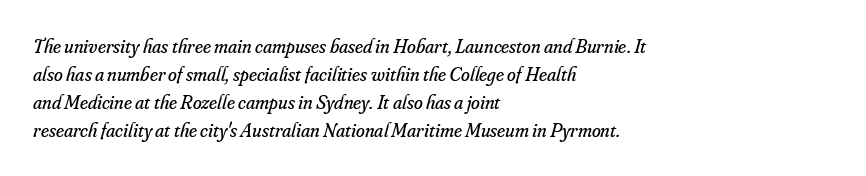
Q: Is the text bold? A: No.
Q: Is the text italic (slanted)? A: Yes, it leans right by about 16 degrees.
Q: Is the text underlined? A: No.
Q: How is the paragraph aligned? A: Left-aligned.
Q: Is the spacing between letters normal or unusually wide? A: Normal.
Q: Is the spacing between lines tight, normal or loose? A: Normal.
